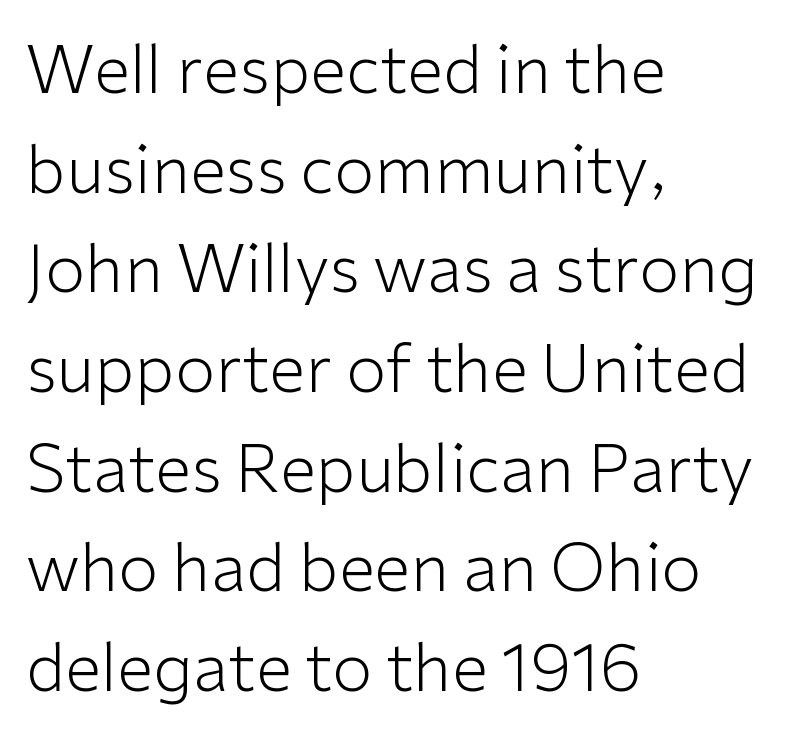
Q: Is the text bold? A: No.
Q: Is the text italic (slanted)? A: No, it is upright.
Q: Is the typeface a serif or a sans-serif typeface? A: Sans-serif.
Q: Is the text underlined? A: No.
Q: How is the paragraph aligned? A: Left-aligned.
Q: Is the spacing between letters normal or unusually wide? A: Normal.
Q: Is the spacing between lines tight, normal or loose? A: Normal.
Q: Width (condensed, normal, or wide)? A: Normal.
Q: Stroke contrast? A: Low.
Q: x-height? A: Medium.
Q: Monospaced? A: No.
